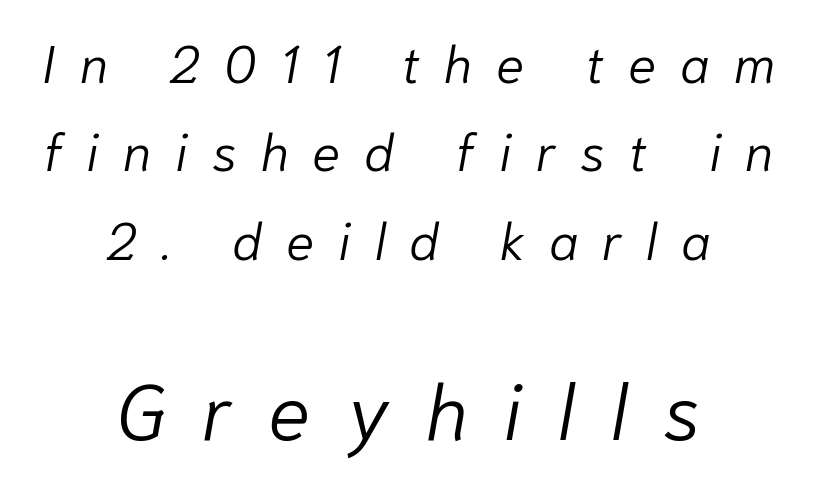
Q: Is the text bold? A: No.
Q: Is the text italic (slanted)? A: Yes, it leans right by about 10 degrees.
Q: Is the text underlined? A: No.
Q: How is the paragraph aligned? A: Centered.
Q: Is the spacing between letters normal or unusually wide? A: Unusually wide.
Q: Is the spacing between lines tight, normal or loose? A: Normal.
Q: Which block of text is set in a larger size, the first (top) or the second (bottom)? A: The second (bottom) one.
Q: Width (condensed, normal, or wide)? A: Normal.
Q: Stroke contrast? A: Low.
Q: x-height? A: Medium.
Q: Monospaced? A: No.
